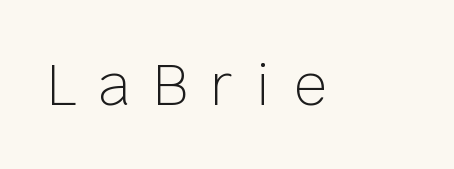
The image shows 57 px light sans-serif type, upright; set unusually wide letter spacing (+0.39 em), not underlined; low stroke contrast and a large x-height.
